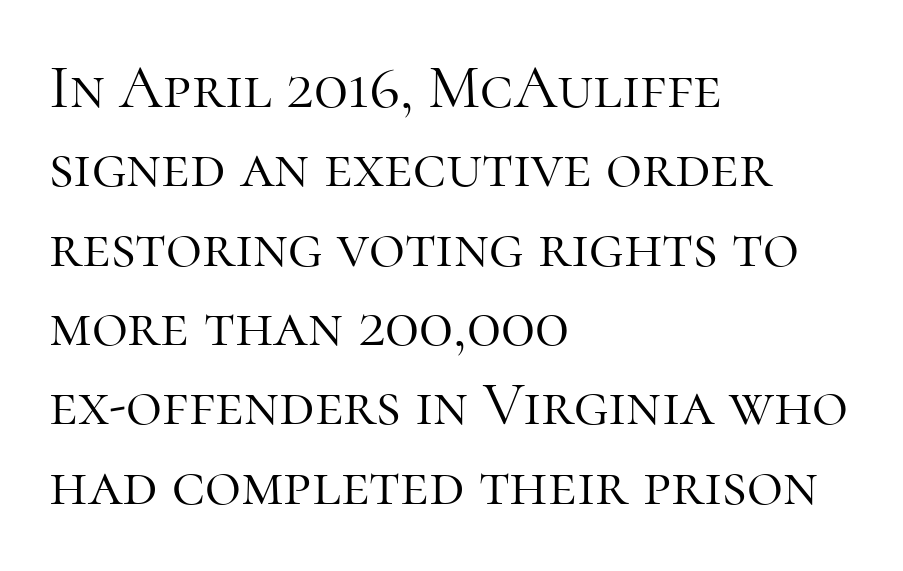
Style check: upright. Is this a fixed-width face? No — the glyphs have proportional, varying widths. How would I describe the line gaps? Plain and ordinary. A typesetter would call this zero additional tracking.
